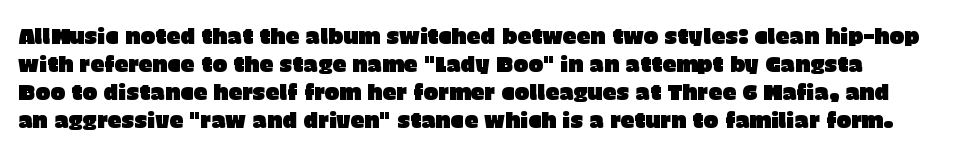
The image shows 22 px text type, upright; set normal line spacing (1.27x), normal letter spacing, not underlined.
